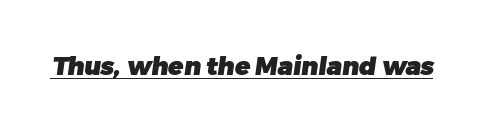
The tracking reads as untouched default to a designer's eye. Students, this is bold: see how much ink each stroke carries. Emphasis is given by a line drawn under the lettering.
